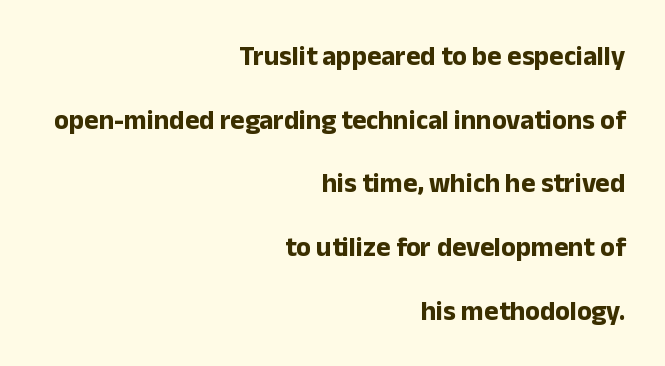
{"italic": "no", "bold": "yes", "underline": "no", "align": "right", "line_spacing": "loose", "line_spacing_ratio": 2.36, "letter_spacing": "normal", "letter_spacing_em": 0.0, "glyph_px": 27}
